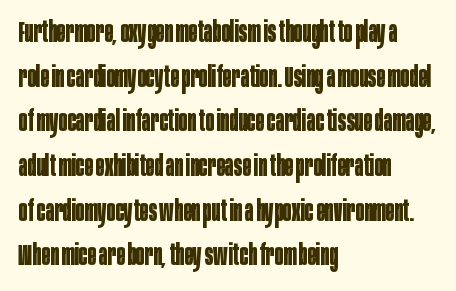
{"serif": "no", "italic": "no", "bold": "yes", "weight": "bold", "width": "condensed", "stroke_contrast": "low", "x_height": "large", "monospaced": "no", "underline": "no", "align": "left", "line_spacing": "normal", "line_spacing_ratio": 1.54, "letter_spacing": "normal", "letter_spacing_em": 0.0, "glyph_px": 29}
